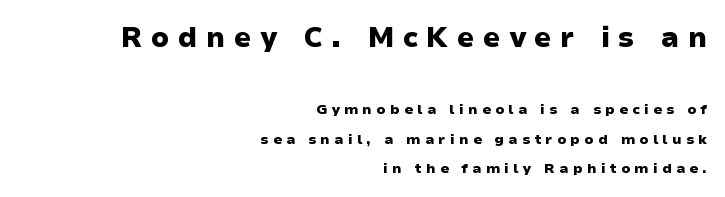
{"serif": "no", "italic": "no", "bold": "yes", "weight": "heavy", "width": "wide", "stroke_contrast": "low", "x_height": "medium", "monospaced": "no", "underline": "no", "align": "right", "line_spacing": "loose", "line_spacing_ratio": 2.1, "letter_spacing": "wide", "letter_spacing_em": 0.3, "larger_block": "first", "size_ratio": 2.0, "glyph_px": 28}
